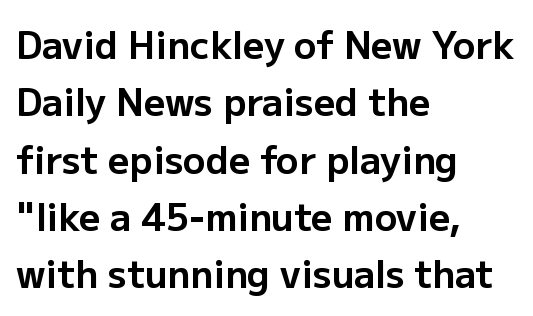
Q: Is the text bold? A: Yes.
Q: Is the text italic (slanted)? A: No, it is upright.
Q: Is the typeface a serif or a sans-serif typeface? A: Sans-serif.
Q: Is the text underlined? A: No.
Q: How is the paragraph aligned? A: Left-aligned.
Q: Is the spacing between letters normal or unusually wide? A: Normal.
Q: Is the spacing between lines tight, normal or loose? A: Normal.
Q: Width (condensed, normal, or wide)? A: Normal.
Q: Stroke contrast? A: Low.
Q: x-height? A: Medium.
Q: Monospaced? A: No.
